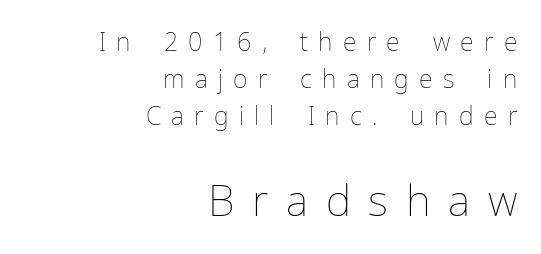
{"italic": "no", "bold": "no", "weight": "thin", "width": "normal", "stroke_contrast": "low", "x_height": "medium", "monospaced": "no", "underline": "no", "align": "right", "line_spacing": "normal", "line_spacing_ratio": 1.49, "letter_spacing": "wide", "letter_spacing_em": 0.41, "larger_block": "second", "size_ratio": 1.72, "glyph_px": 43}
